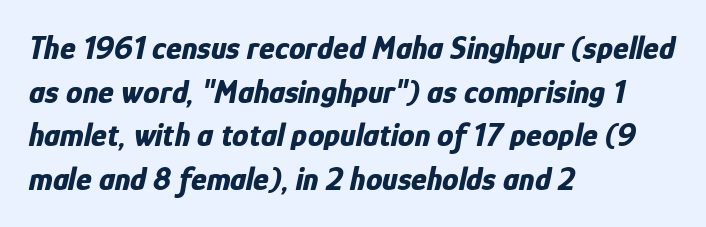
The image shows 33 px bold, condensed type, italic (leaning right); set left-aligned, normal line spacing (1.32x), normal letter spacing, not underlined; low stroke contrast and a medium x-height.
